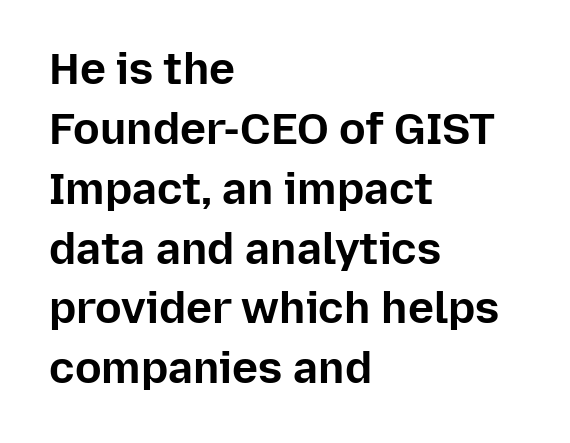
Q: Is the text bold? A: Yes.
Q: Is the text italic (slanted)? A: No, it is upright.
Q: Is the typeface a serif or a sans-serif typeface? A: Sans-serif.
Q: Is the text underlined? A: No.
Q: How is the paragraph aligned? A: Left-aligned.
Q: Is the spacing between letters normal or unusually wide? A: Normal.
Q: Is the spacing between lines tight, normal or loose? A: Normal.
Q: Width (condensed, normal, or wide)? A: Normal.
Q: Stroke contrast? A: Low.
Q: x-height? A: Medium.
Q: Monospaced? A: No.
